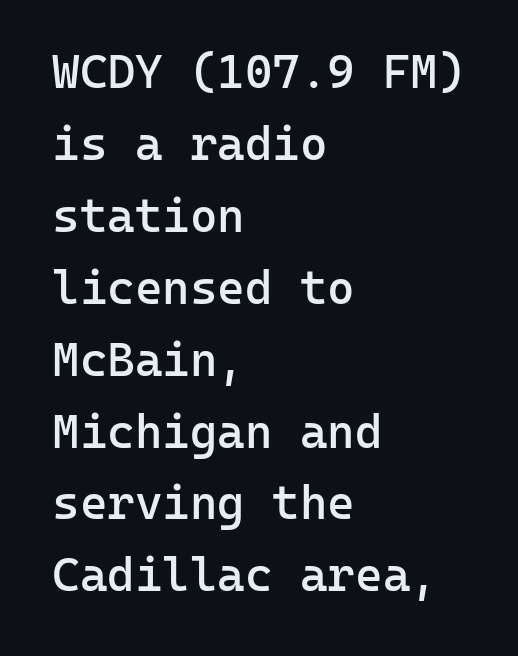
Q: Is the text bold? A: Semi-bold.
Q: Is the text italic (slanted)? A: No, it is upright.
Q: Is the typeface a serif or a sans-serif typeface? A: Sans-serif.
Q: Is the text underlined? A: No.
Q: How is the paragraph aligned? A: Left-aligned.
Q: Is the spacing between letters normal or unusually wide? A: Normal.
Q: Is the spacing between lines tight, normal or loose? A: Normal.
Q: Width (condensed, normal, or wide)? A: Normal.
Q: Stroke contrast? A: Low.
Q: x-height? A: Medium.
Q: Monospaced? A: Yes.
